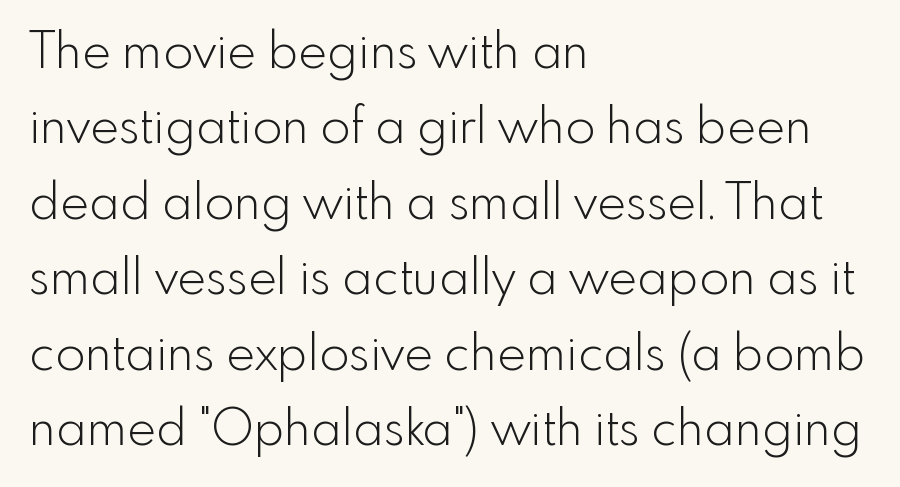
Q: Is the text bold? A: No.
Q: Is the text italic (slanted)? A: No, it is upright.
Q: Is the typeface a serif or a sans-serif typeface? A: Sans-serif.
Q: Is the text underlined? A: No.
Q: How is the paragraph aligned? A: Left-aligned.
Q: Is the spacing between letters normal or unusually wide? A: Normal.
Q: Is the spacing between lines tight, normal or loose? A: Normal.
Q: Width (condensed, normal, or wide)? A: Normal.
Q: x-height? A: Small.
Q: Monospaced? A: No.
